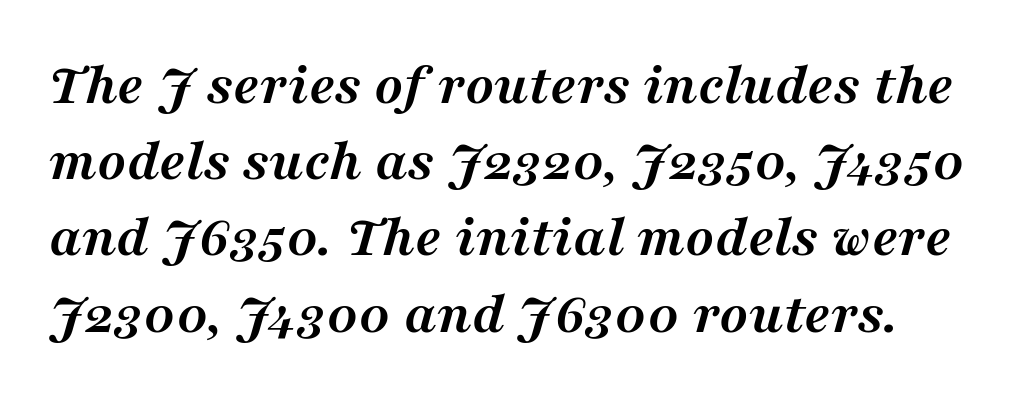
Clear beneath every line of the passage. Regarding serifs, this sample has them. Emphasis by weight is at full strength: bold. Is this a fixed-width face? No — the glyphs have proportional, varying widths.
